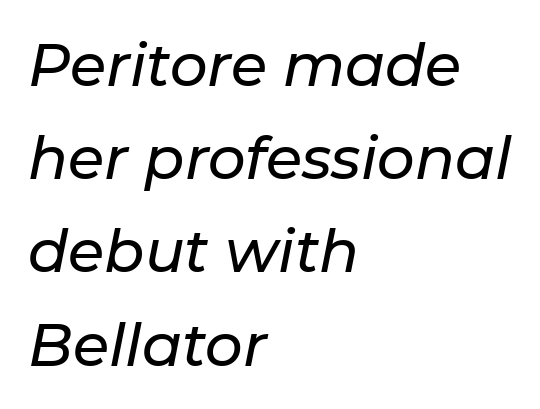
{"italic": "yes", "lean": "right", "slant_degrees": 11, "width": "normal", "stroke_contrast": "low", "x_height": "medium", "monospaced": "no", "underline": "no", "align": "left", "line_spacing": "normal", "line_spacing_ratio": 1.58, "letter_spacing": "normal", "letter_spacing_em": 0.0, "glyph_px": 59}
